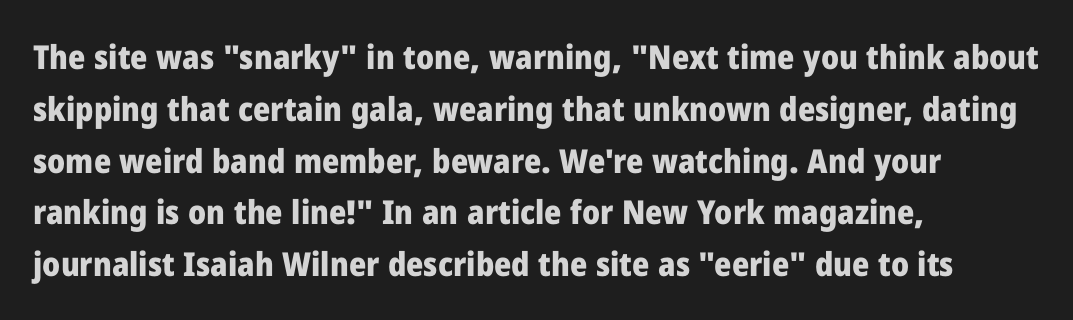
Q: Is the text bold? A: Yes.
Q: Is the text italic (slanted)? A: No, it is upright.
Q: Is the typeface a serif or a sans-serif typeface? A: Sans-serif.
Q: Is the text underlined? A: No.
Q: How is the paragraph aligned? A: Left-aligned.
Q: Is the spacing between letters normal or unusually wide? A: Normal.
Q: Is the spacing between lines tight, normal or loose? A: Normal.
Q: Width (condensed, normal, or wide)? A: Normal.
Q: Stroke contrast? A: Low.
Q: x-height? A: Medium.
Q: Monospaced? A: No.
